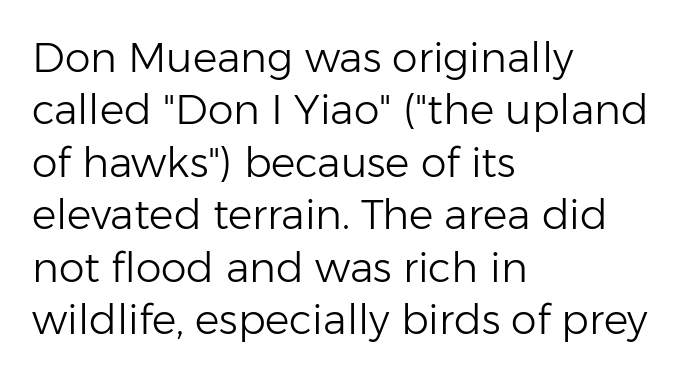
{"serif": "no", "italic": "no", "bold": "no", "weight": "light", "width": "normal", "stroke_contrast": "low", "x_height": "medium", "monospaced": "no", "underline": "no", "align": "left", "line_spacing": "normal", "line_spacing_ratio": 1.28, "letter_spacing": "normal", "letter_spacing_em": 0.0, "glyph_px": 41}
